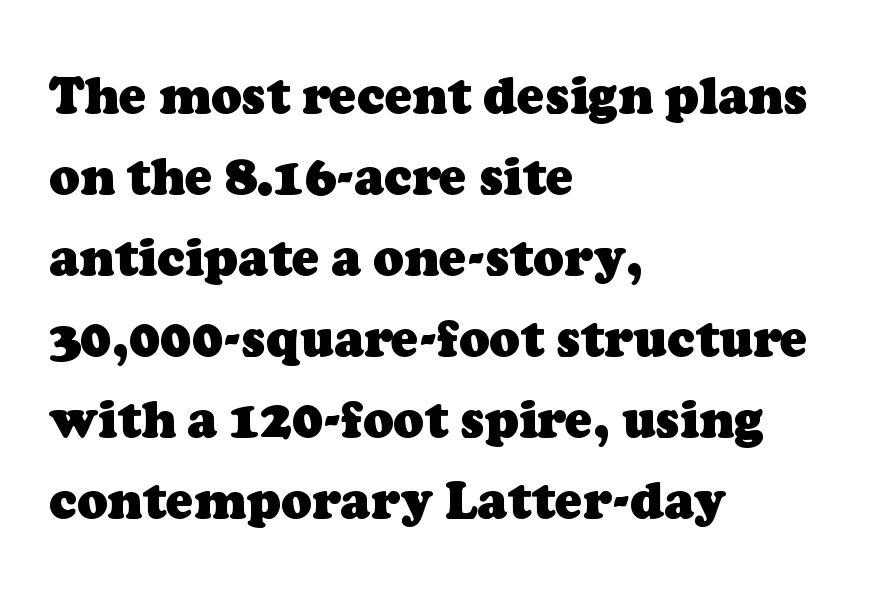
Q: Is the text bold? A: Yes.
Q: Is the typeface a serif or a sans-serif typeface? A: Serif.
Q: Is the text underlined? A: No.
Q: How is the paragraph aligned? A: Left-aligned.
Q: Is the spacing between letters normal or unusually wide? A: Normal.
Q: Is the spacing between lines tight, normal or loose? A: Normal.
Q: Width (condensed, normal, or wide)? A: Normal.
Q: Stroke contrast? A: Low.
Q: x-height? A: Medium.
Q: Monospaced? A: No.
